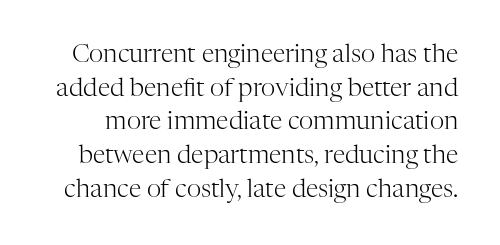
{"italic": "no", "bold": "no", "underline": "no", "line_spacing": "normal", "line_spacing_ratio": 1.35, "letter_spacing": "normal", "letter_spacing_em": 0.0, "glyph_px": 25}
